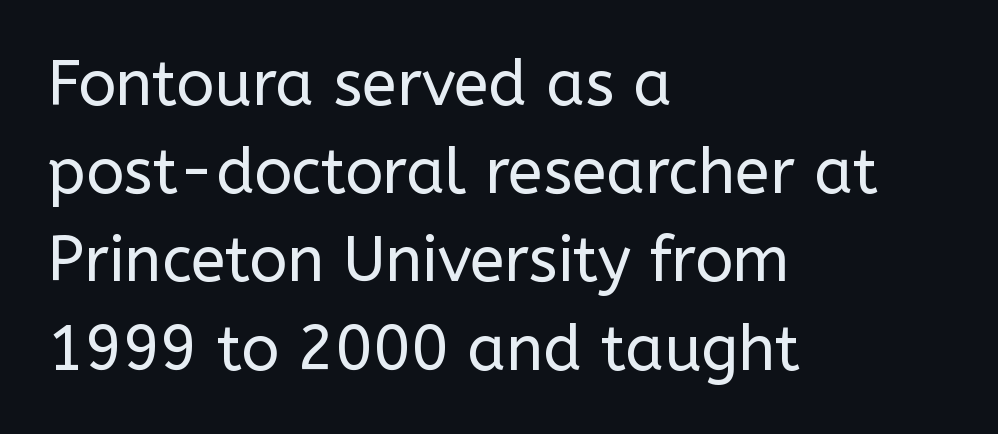
Does the leading feel generous? No, just average. Visually the block forms a straight wall on the left and a jagged coastline on the right. Short note: letters normally spaced. The space directly below the letters is spotless. Posture: vertical.
